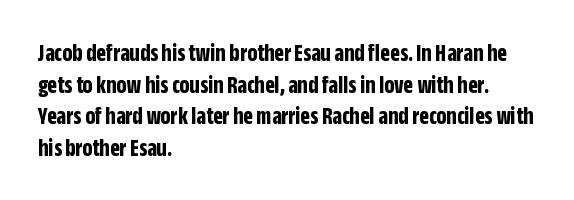
The image shows 25 px bold type, upright; set left-aligned, normal line spacing (1.27x), normal letter spacing, not underlined.
